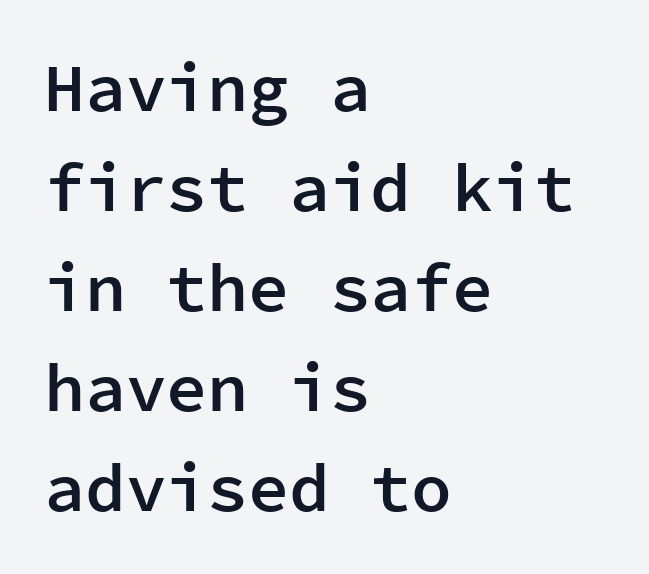
{"serif": "no", "italic": "no", "bold": "semi", "weight": "semibold", "width": "normal", "stroke_contrast": "low", "x_height": "medium", "monospaced": "yes", "underline": "no", "align": "left", "line_spacing": "normal", "line_spacing_ratio": 1.47, "letter_spacing": "normal", "letter_spacing_em": 0.0, "glyph_px": 68}
